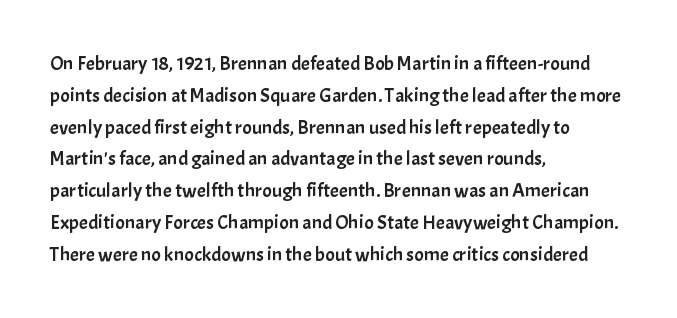
Q: Is the text italic (slanted)? A: No, it is upright.
Q: Is the text underlined? A: No.
Q: How is the paragraph aligned? A: Left-aligned.
Q: Is the spacing between letters normal or unusually wide? A: Normal.
Q: Is the spacing between lines tight, normal or loose? A: Normal.
